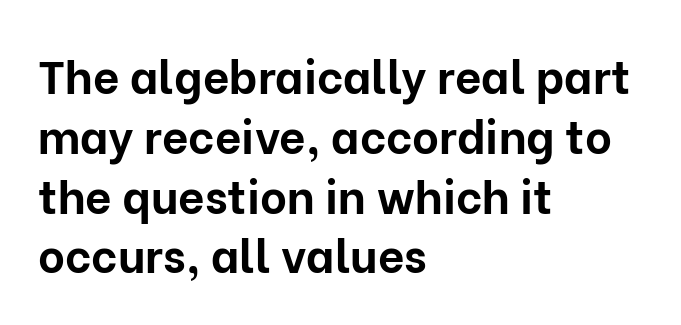
Is the letter spacing exaggerated? No — it looks like the ordinary default. Reading down the block, your eye returns to a fixed left position each line. Proportional: the letters do not fall into vertical columns. A typesetter would call this leading conventional body-copy spacing. The characters display no serif detailing; their extremities are plain.
